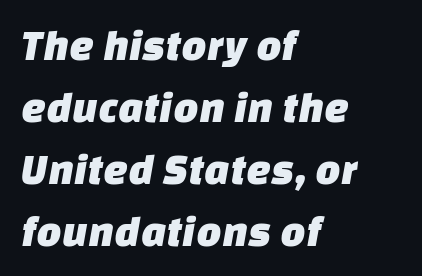
I'd call this a sans setting — the letters go barefoot. The face used here is rendered with its standard letterfit. Each new line begins a customary step beneath the previous one. These lines are rendered in a variable-pitch font. Is the block centered? No — it sits flush against the left margin. No word sits above an underline.
